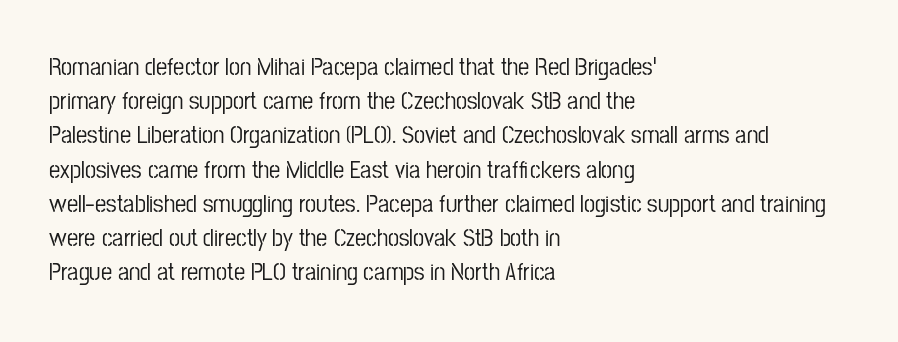
The image shows 25 px text type, upright; set left-aligned, normal line spacing (1.37x), normal letter spacing, not underlined.
